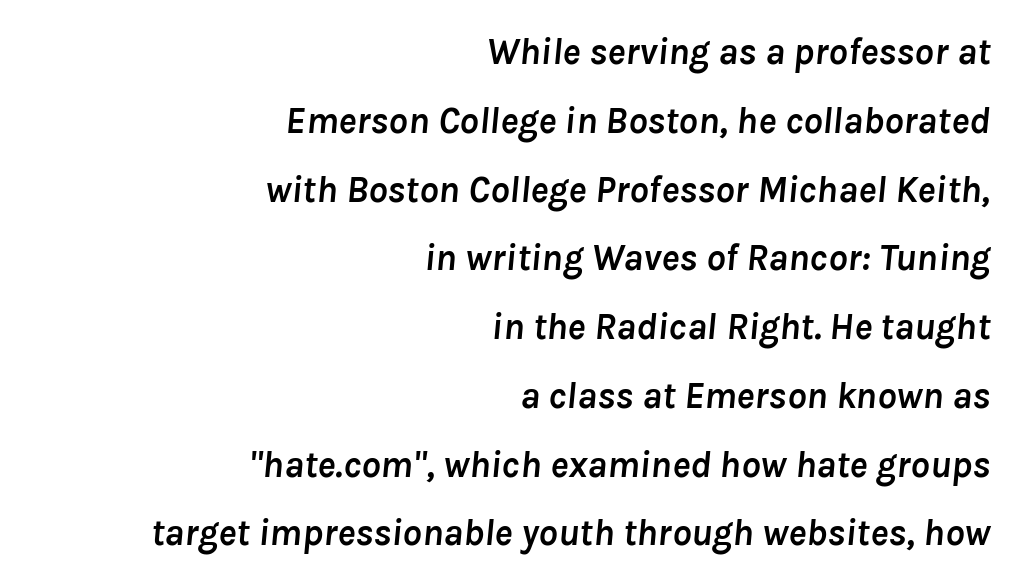
The image shows 38 px semibold type, italic (leaning right); set right-aligned, line spacing 1.81x, normal letter spacing, not underlined; low stroke contrast and a medium x-height.
